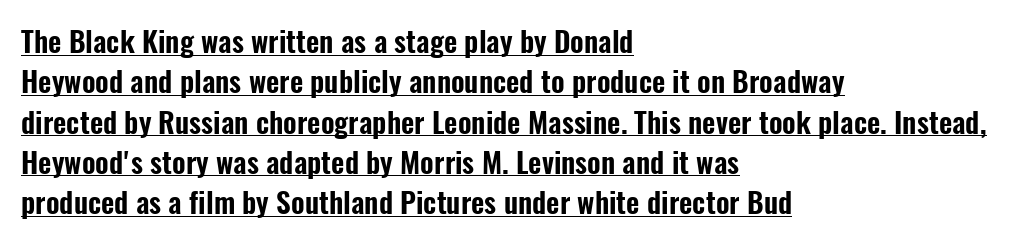
Q: Is the text italic (slanted)? A: No, it is upright.
Q: Is the typeface a serif or a sans-serif typeface? A: Sans-serif.
Q: Is the text underlined? A: Yes.
Q: How is the paragraph aligned? A: Left-aligned.
Q: Is the spacing between letters normal or unusually wide? A: Normal.
Q: Is the spacing between lines tight, normal or loose? A: Normal.
Q: Width (condensed, normal, or wide)? A: Condensed.
Q: Stroke contrast? A: Low.
Q: x-height? A: Medium.
Q: Monospaced? A: No.
